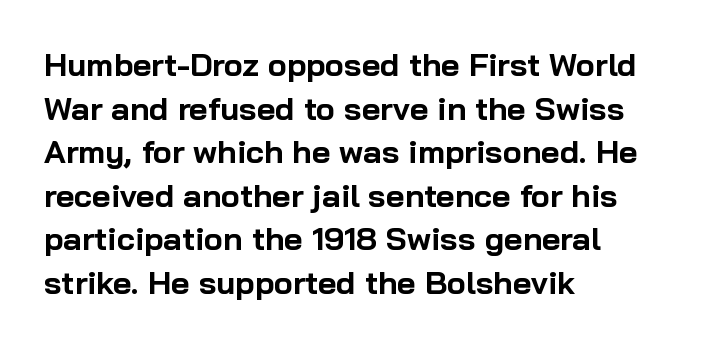
{"serif": "no", "italic": "no", "bold": "yes", "weight": "bold", "width": "normal", "stroke_contrast": "low", "x_height": "medium", "monospaced": "no", "underline": "no", "align": "left", "line_spacing": "normal", "line_spacing_ratio": 1.36, "letter_spacing": "normal", "letter_spacing_em": 0.0, "glyph_px": 32}
